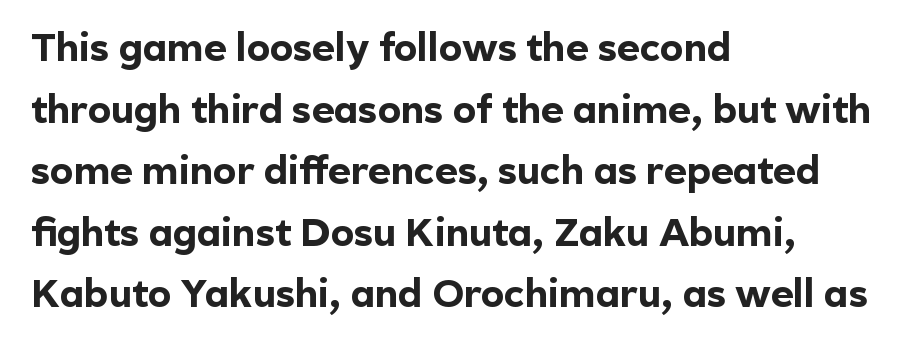
{"serif": "no", "italic": "no", "bold": "yes", "weight": "bold", "width": "normal", "x_height": "medium", "monospaced": "no", "underline": "no", "align": "left", "line_spacing": "normal", "line_spacing_ratio": 1.58, "letter_spacing": "normal", "letter_spacing_em": 0.0, "glyph_px": 39}
